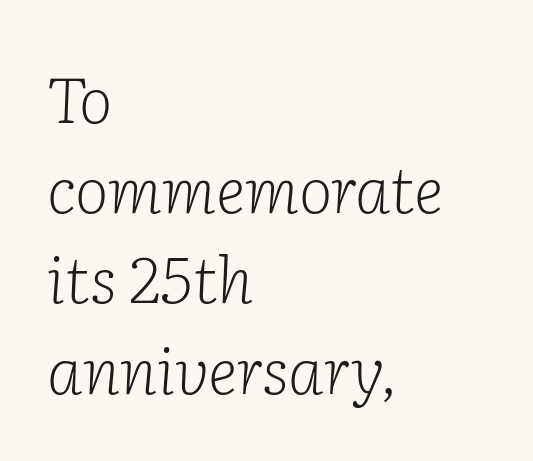
The image shows 64 px light serif type, italic (leaning right); set left-aligned, normal line spacing (1.41x), normal letter spacing, not underlined; low stroke contrast and a medium x-height.
